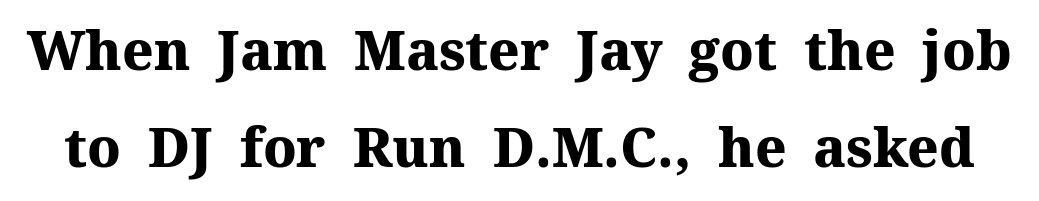
Q: Is the text bold? A: Yes.
Q: Is the text italic (slanted)? A: No, it is upright.
Q: Is the typeface a serif or a sans-serif typeface? A: Serif.
Q: Is the text underlined? A: No.
Q: Is the spacing between letters normal or unusually wide? A: Normal.
Q: Width (condensed, normal, or wide)? A: Normal.
Q: Stroke contrast? A: Medium.
Q: x-height? A: Medium.
Q: Monospaced? A: No.
